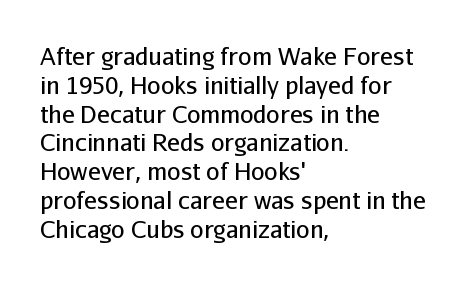
{"italic": "no", "bold": "no", "underline": "no", "align": "left", "line_spacing_ratio": 1.2, "letter_spacing": "normal", "letter_spacing_em": 0.0, "glyph_px": 24}
